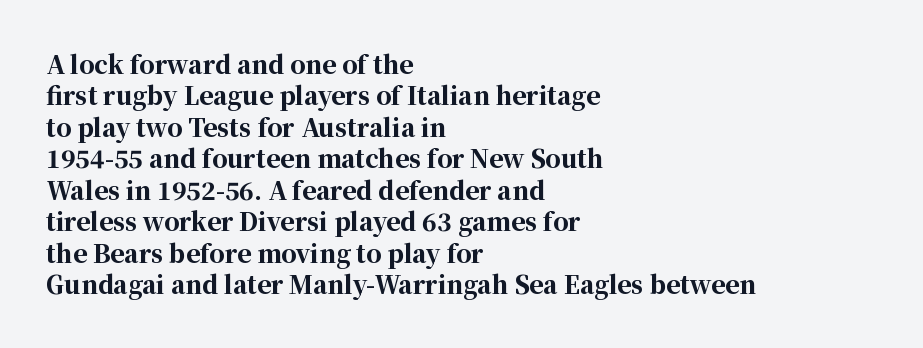
The image shows 24 px bold type, upright; set left-aligned, normal line spacing (1.31x), normal letter spacing, not underlined.
